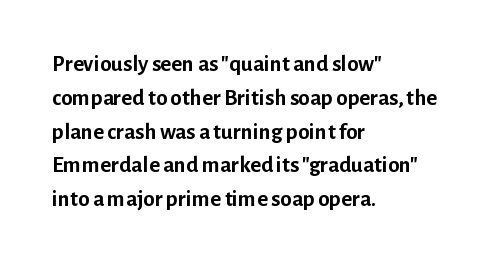
Bold? Absolutely — the strokes are thick and heavy. The setting favours the left margin, as ordinary paragraphs usually do. The font's upright variant was chosen for this text. A bare baseline throughout the passage. Vertical spacing — default.
